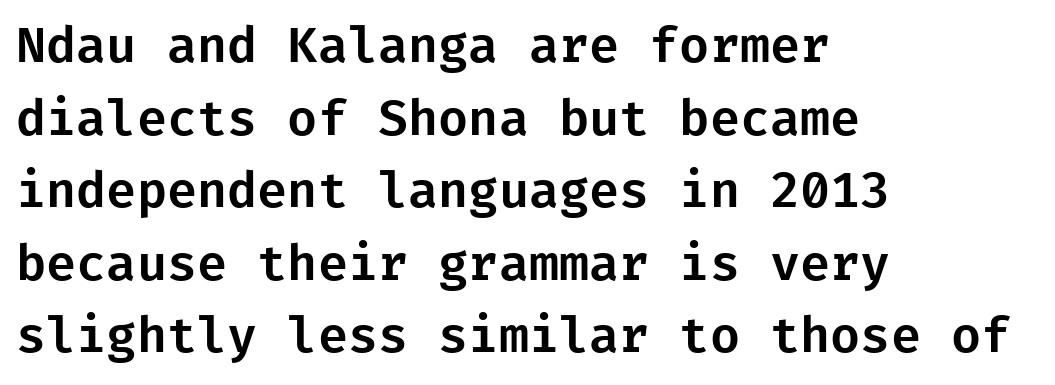
{"serif": "no", "italic": "no", "width": "normal", "stroke_contrast": "low", "x_height": "medium", "underline": "no", "align": "left", "line_spacing": "normal", "line_spacing_ratio": 1.48, "letter_spacing": "normal", "letter_spacing_em": 0.0, "glyph_px": 49}
